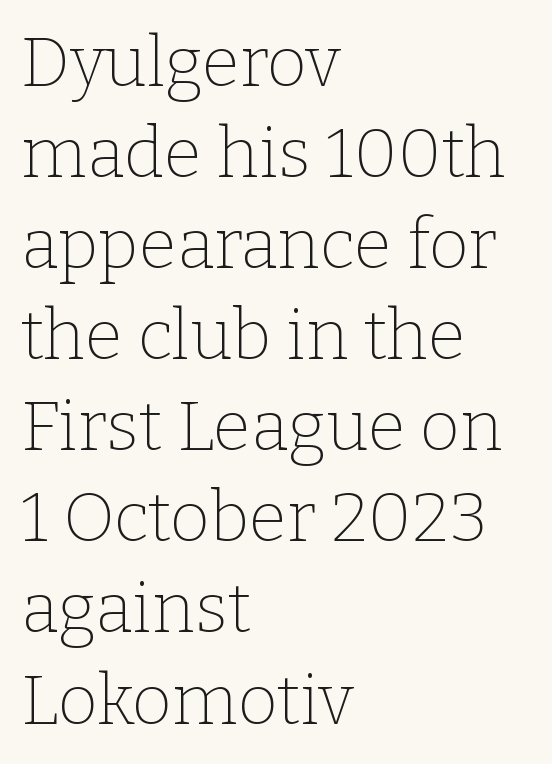
The image shows 69 px thin serif type, upright; set left-aligned, normal line spacing (1.32x), normal letter spacing, not underlined; low stroke contrast and a medium x-height.
